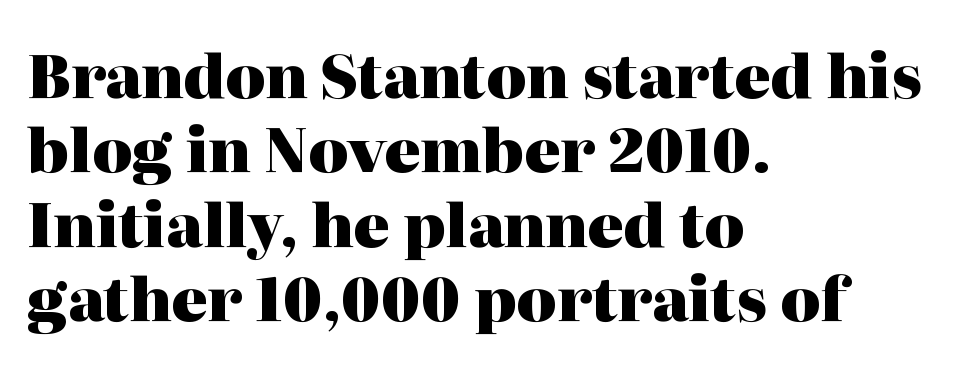
The image shows 60 px heavy serif type, upright; set left-aligned, line spacing 1.24x, normal letter spacing, not underlined; high stroke contrast and a medium x-height.
